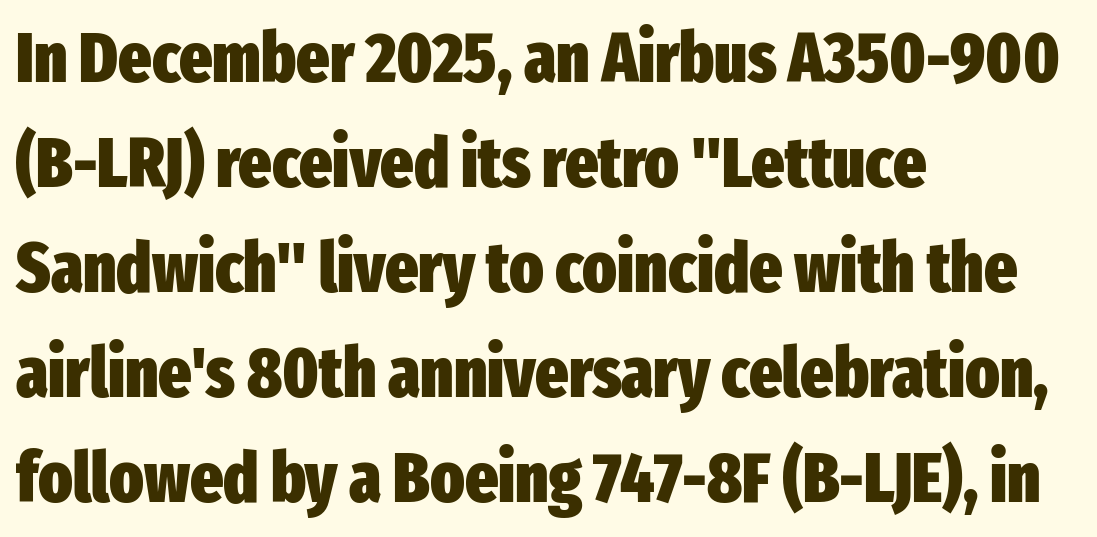
{"serif": "no", "italic": "no", "bold": "yes", "weight": "heavy", "width": "condensed", "stroke_contrast": "low", "x_height": "medium", "monospaced": "no", "underline": "no", "align": "left", "line_spacing": "normal", "line_spacing_ratio": 1.5, "letter_spacing": "normal", "letter_spacing_em": 0.0, "glyph_px": 70}
